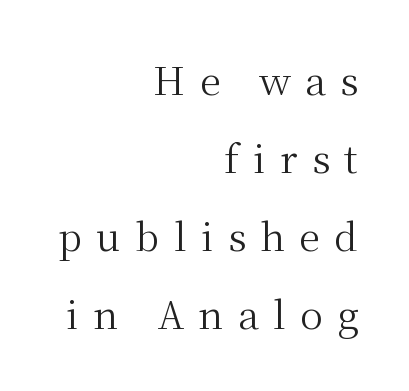
The image shows 38 px regular-weight serif type, upright; set right-aligned, loose line spacing (2.05x), unusually wide letter spacing (+0.38 em), not underlined; medium stroke contrast and a medium x-height.
